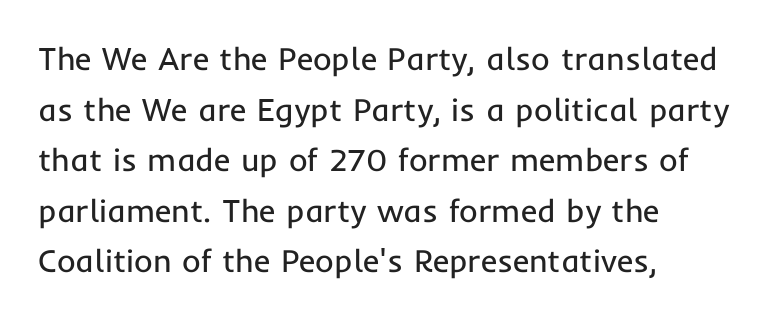
{"serif": "no", "italic": "no", "bold": "no", "weight": "regular", "width": "normal", "stroke_contrast": "low", "x_height": "medium", "monospaced": "no", "underline": "no", "align": "left", "line_spacing": "normal", "line_spacing_ratio": 1.58, "letter_spacing": "normal", "letter_spacing_em": 0.0, "glyph_px": 32}
